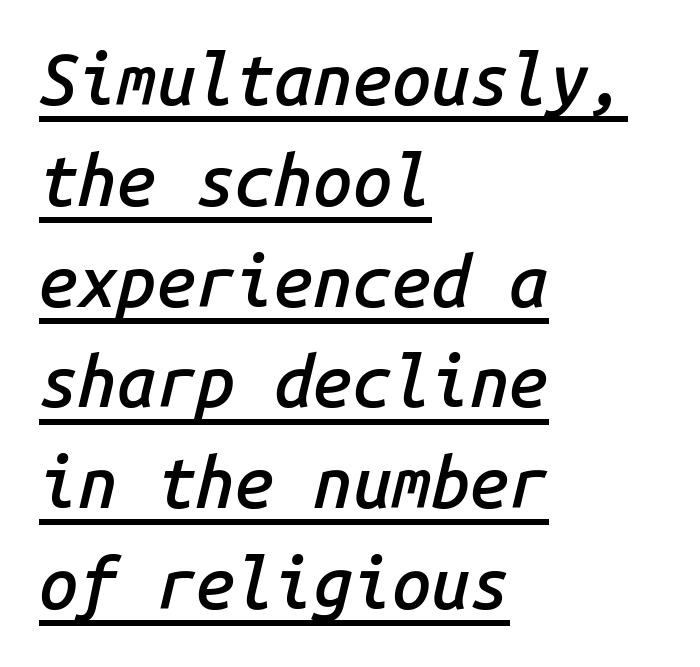
The image shows 70 px semibold type, italic (leaning right), monospaced; set left-aligned, normal line spacing (1.44x), normal letter spacing, underlined; low stroke contrast and a medium x-height.
